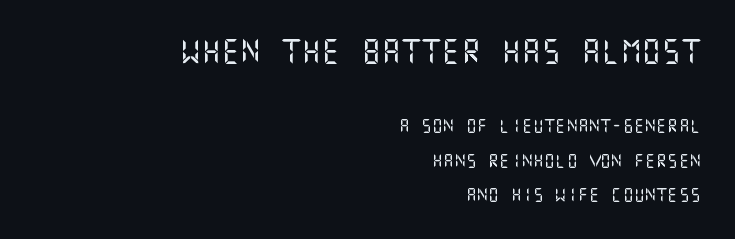
The image shows 25 px text type, upright; set right-aligned, loose line spacing (2.48x), normal letter spacing, not underlined; the first (top) block is 1.79x larger.
